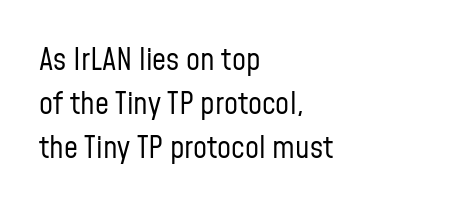
The image shows 31 px regular-weight, condensed sans-serif type, upright; set left-aligned, normal line spacing (1.42x), normal letter spacing, not underlined; low stroke contrast and a medium x-height.
